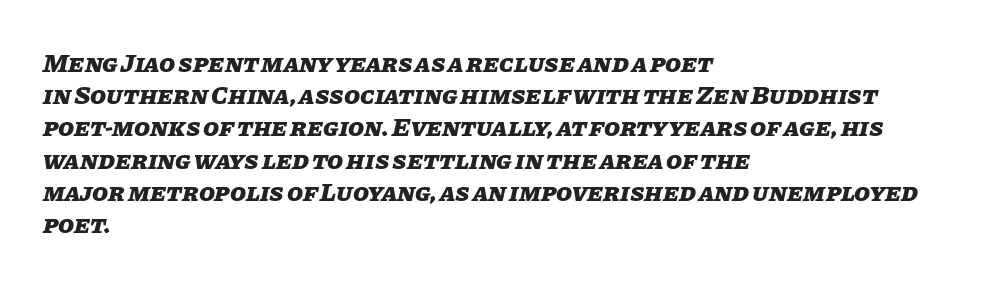
Q: Is the text bold? A: Yes.
Q: Is the text italic (slanted)? A: Yes, it leans right by about 11 degrees.
Q: Is the text underlined? A: No.
Q: How is the paragraph aligned? A: Left-aligned.
Q: Is the spacing between letters normal or unusually wide? A: Normal.
